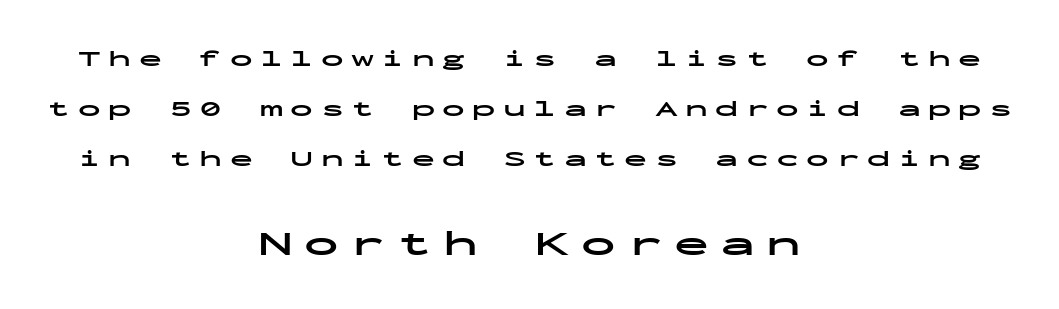
{"serif": "no", "italic": "no", "bold": "yes", "weight": "bold", "width": "wide", "stroke_contrast": "low", "x_height": "medium", "monospaced": "yes", "underline": "no", "align": "center", "line_spacing": "loose", "line_spacing_ratio": 2.18, "letter_spacing": "wide", "letter_spacing_em": 0.32, "larger_block": "second", "size_ratio": 1.52, "glyph_px": 35}
